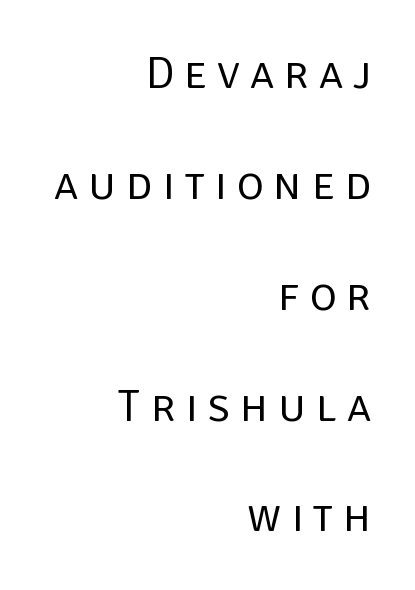
The font family rendered here belongs to the sans-serif group. Each letter keeps its own natural width here, so spacing adapts to shape. In CSS terms this would be text-align: right. Is the letter spacing exaggerated? Yes — the characters are pushed far apart.
